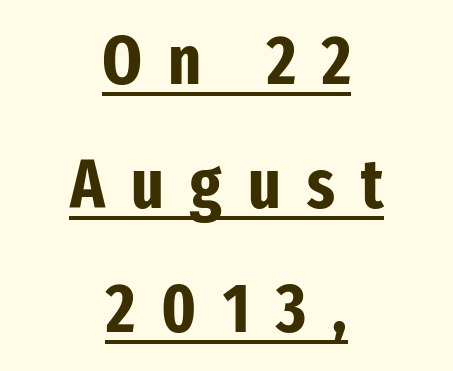
{"serif": "no", "italic": "no", "bold": "yes", "weight": "bold", "width": "condensed", "stroke_contrast": "low", "x_height": "medium", "monospaced": "no", "underline": "yes", "align": "center", "line_spacing_ratio": 1.8, "letter_spacing": "wide", "letter_spacing_em": 0.38, "glyph_px": 69}
